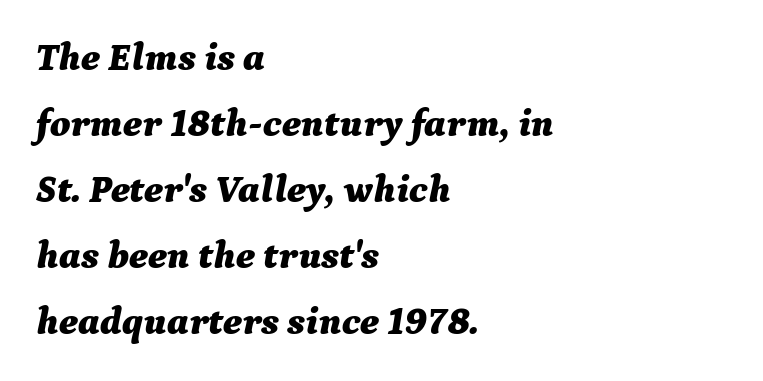
The image shows 39 px bold type, italic (leaning right); set left-aligned, normal line spacing (1.69x), normal letter spacing, not underlined; medium stroke contrast and a medium x-height.
